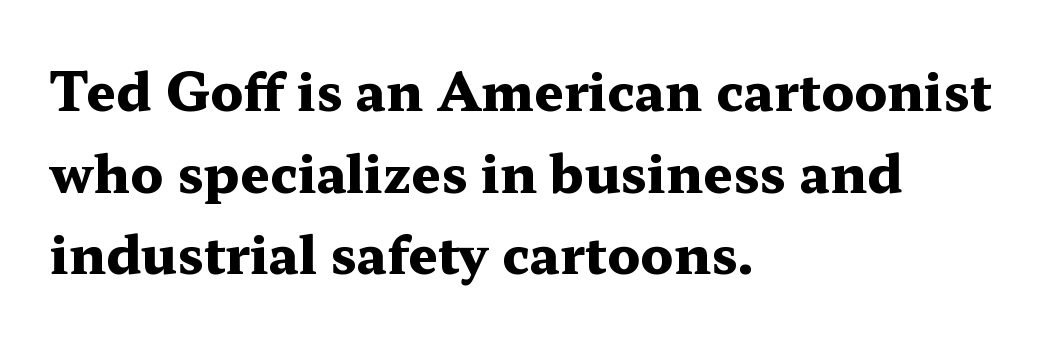
Q: Is the text bold? A: Yes.
Q: Is the text italic (slanted)? A: No, it is upright.
Q: Is the typeface a serif or a sans-serif typeface? A: Serif.
Q: Is the text underlined? A: No.
Q: How is the paragraph aligned? A: Left-aligned.
Q: Is the spacing between letters normal or unusually wide? A: Normal.
Q: Is the spacing between lines tight, normal or loose? A: Normal.
Q: Width (condensed, normal, or wide)? A: Wide.
Q: Stroke contrast? A: Medium.
Q: x-height? A: Medium.
Q: Monospaced? A: No.
